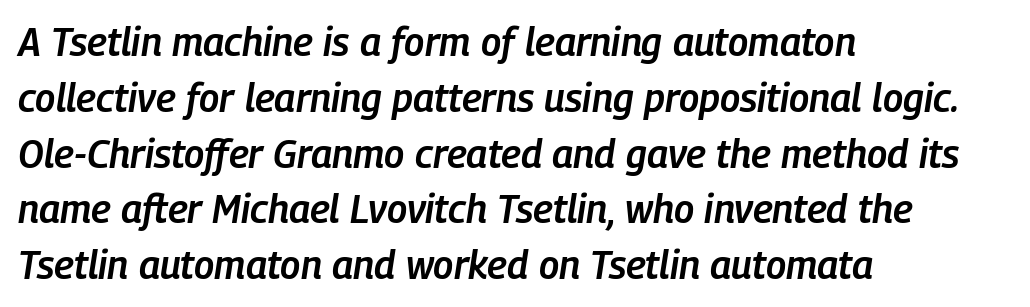
These lines keep a tight, regular rhythm from letter to letter. Here the designer chose a conventional face with non-uniform glyph widths. Yep, that's italic — everything's leaning. If you measured baseline to baseline, you'd find a middling distance.
